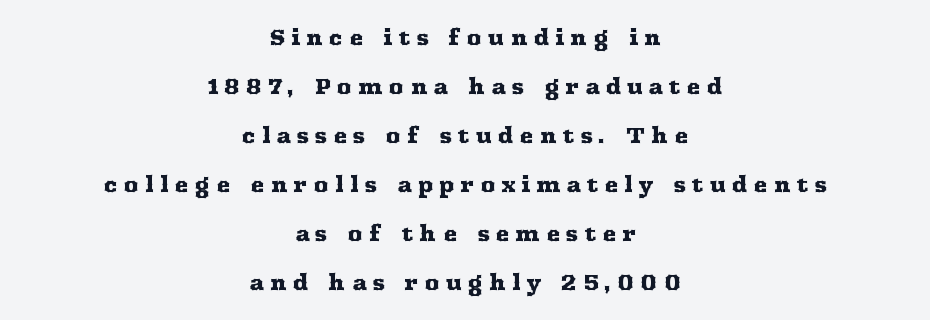
The lettering holds an erect, upright posture throughout. The typesetter chose a symmetrical, centered arrangement here. You could only call the tracking loose — the letters float apart. Only glyphs here, with clear space below each row. A great deal of white space separates one row of letters from the next.
